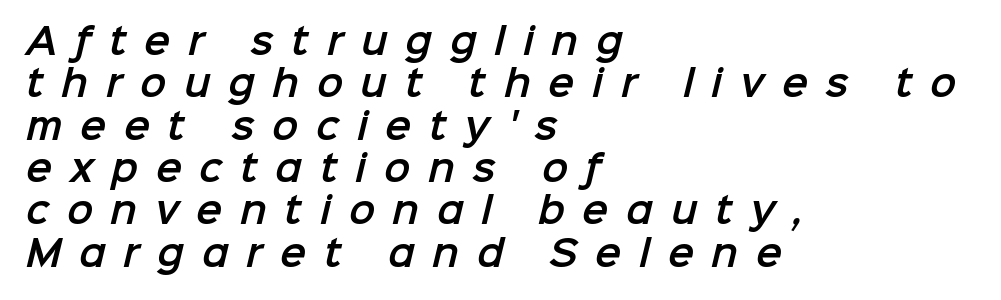
{"serif": "no", "width": "normal", "stroke_contrast": "low", "x_height": "medium", "monospaced": "no", "underline": "no", "align": "left", "line_spacing_ratio": 1.21, "letter_spacing": "wide", "letter_spacing_em": 0.5, "glyph_px": 35}
